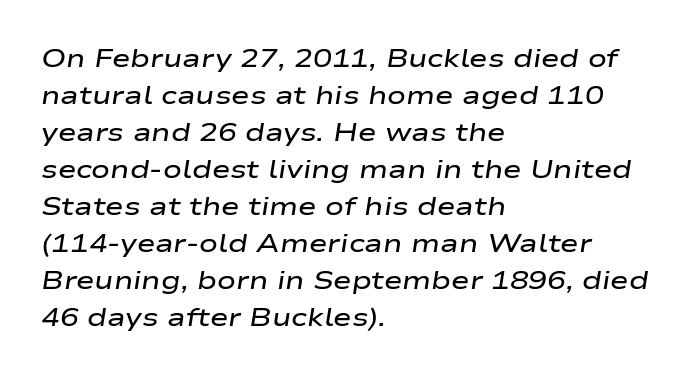
The image shows 25 px text type, italic (leaning right); set left-aligned, normal line spacing (1.48x), normal letter spacing, not underlined.
